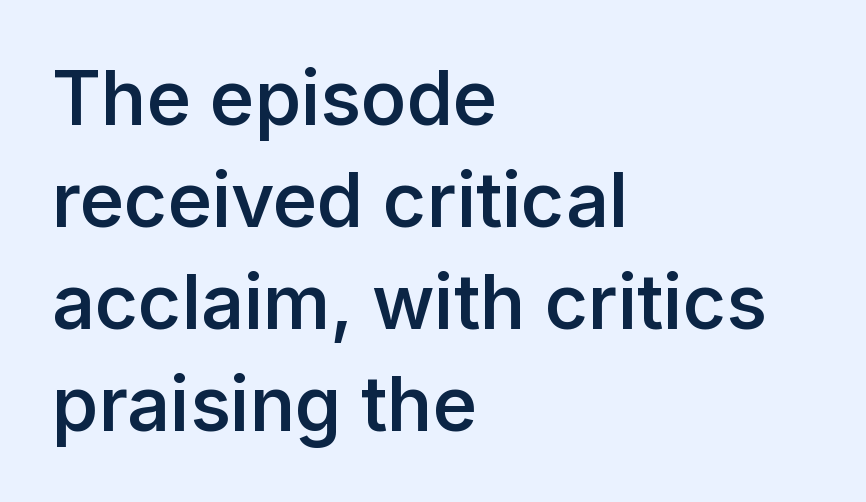
The image shows 75 px semibold sans-serif type, upright; set left-aligned, normal line spacing (1.36x), normal letter spacing, not underlined; low stroke contrast and a medium x-height.
